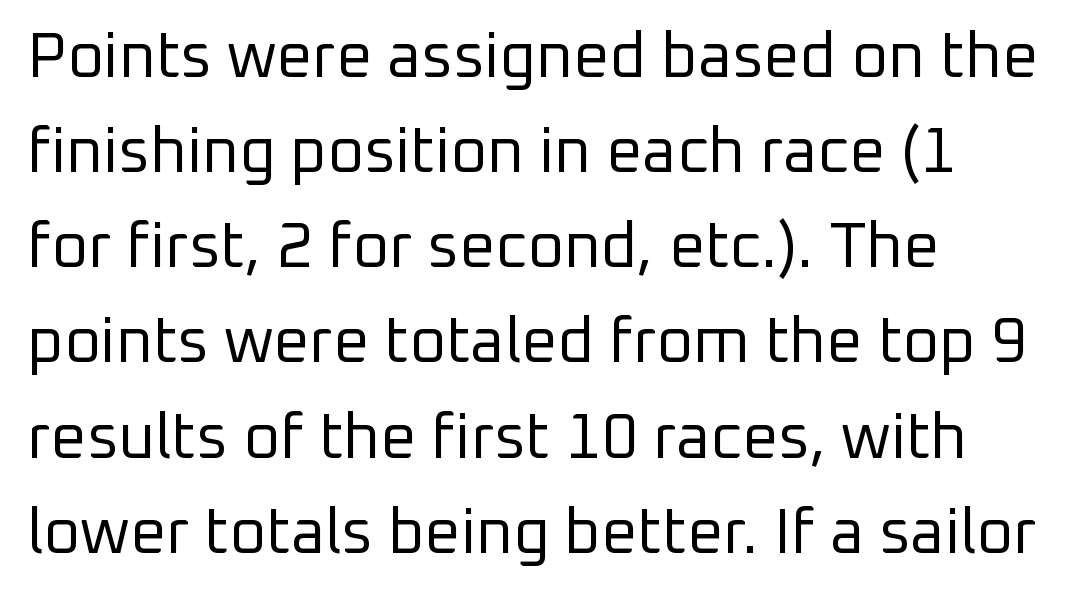
Horizontally, the lines are justified to the leading edge only. Looks like regular typesetting: each glyph gets only the width it needs. The rows are spaced the way most documents space them. Is this a sans? Yes — the strokes have no serifs.
